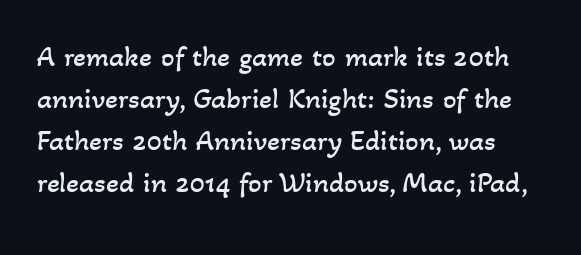
The image shows 30 px regular-weight type; set normal line spacing (1.4x), normal letter spacing, not underlined; low stroke contrast and a small x-height.
